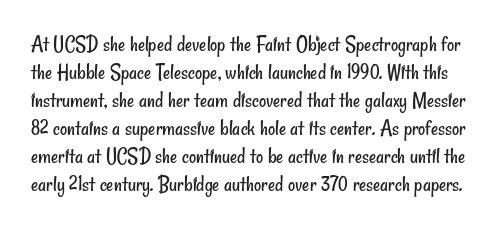
The image shows 22 px text type; set normal line spacing (1.27x), normal letter spacing, not underlined.
